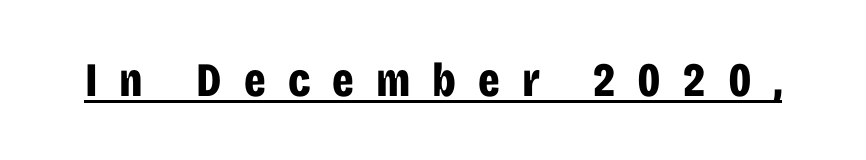
This is sans-serif lettering, the kind often seen on screens and signage. Pretty heavy lettering here — definitely bold. Every character sits straight up, as roman type does. Emphasis is given by a line drawn under the lettering. This sample has the flowing, uneven cadence of proportional lettering. What stands out about the letter spacing? Its width — letters are far apart.
